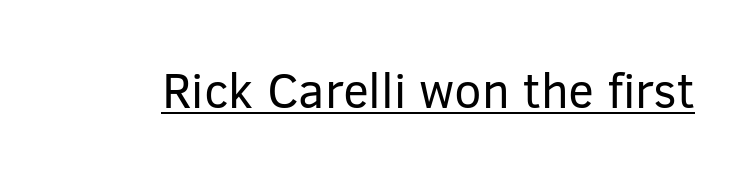
Regarding serifs, this sample does without them. Style check: upright. Is the type heavy? It reads as light-to-regular instead. Note the varied advance widths — an 'i' is clearly narrower than an 'm'. The sample's only ornament is a line tracing under the words.
